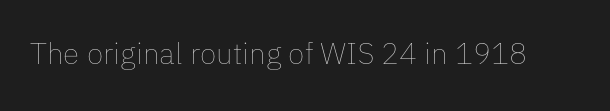
Q: Is the text bold? A: No.
Q: Is the text italic (slanted)? A: No, it is upright.
Q: Is the text underlined? A: No.
Q: Is the spacing between letters normal or unusually wide? A: Normal.
Q: Width (condensed, normal, or wide)? A: Normal.
Q: Stroke contrast? A: Low.
Q: x-height? A: Medium.
Q: Monospaced? A: No.
